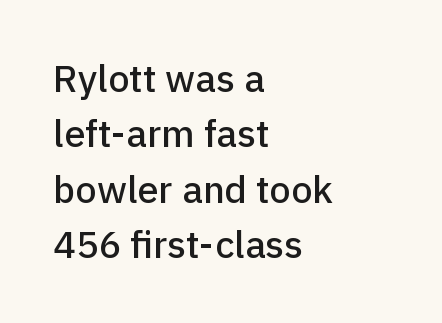
The space between consecutive lines is moderate. Classification — sans serif. The area under the type is left untouched. Compared with typical body copy, the letter spacing here is the same.
